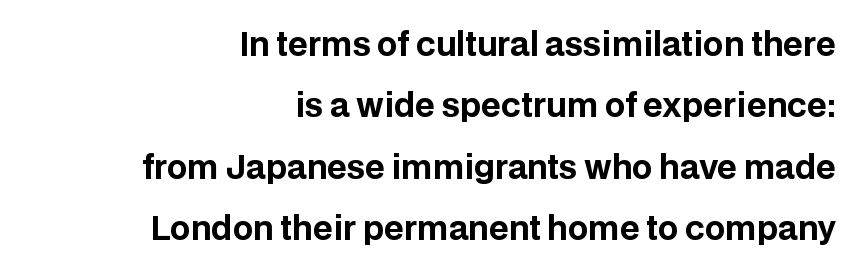
The image shows 32 px bold sans-serif type, upright; set right-aligned, loose line spacing (1.92x), normal letter spacing, not underlined; low stroke contrast and a large x-height.
